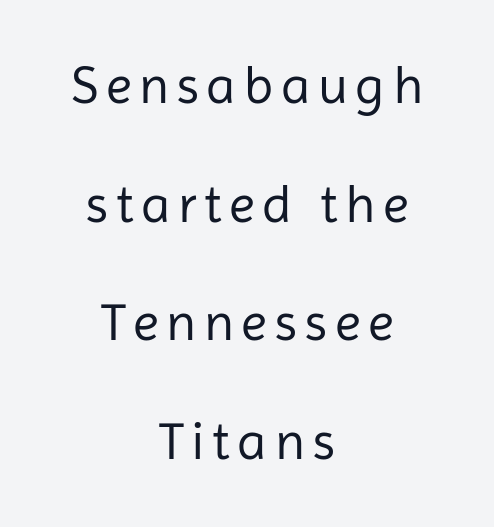
{"serif": "no", "italic": "no", "bold": "no", "weight": "regular", "width": "normal", "stroke_contrast": "low", "x_height": "medium", "monospaced": "no", "underline": "no", "align": "center", "line_spacing": "loose", "line_spacing_ratio": 2.24, "glyph_px": 53}
